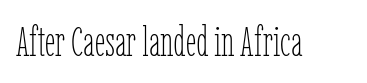
{"italic": "no", "bold": "no", "weight": "thin", "width": "condensed", "stroke_contrast": "low", "x_height": "medium", "monospaced": "no", "underline": "no", "letter_spacing": "normal", "letter_spacing_em": 0.0, "glyph_px": 42}
